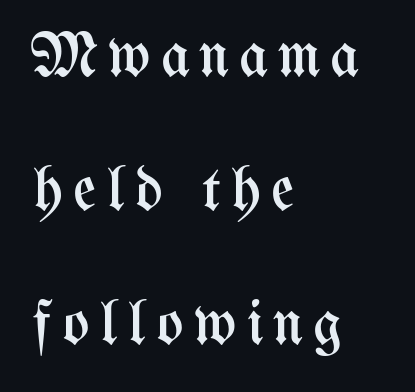
{"italic": "no", "bold": "no", "weight": "regular", "width": "condensed", "stroke_contrast": "medium", "x_height": "medium", "monospaced": "no", "underline": "no", "align": "left", "line_spacing": "loose", "line_spacing_ratio": 2.13, "glyph_px": 63}
